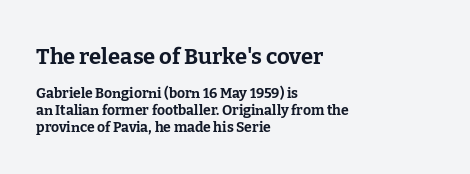
{"italic": "no", "bold": "yes", "underline": "no", "align": "left", "line_spacing_ratio": 1.2, "letter_spacing": "normal", "letter_spacing_em": 0.0, "larger_block": "first", "size_ratio": 1.57, "glyph_px": 22}
